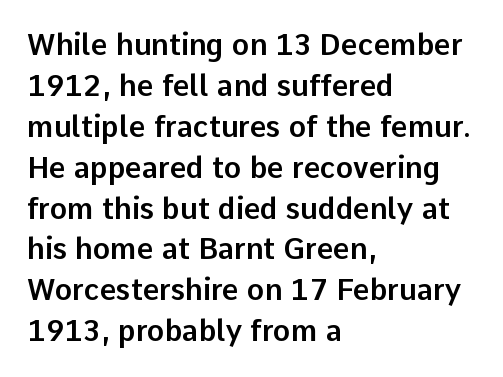
{"serif": "no", "italic": "no", "width": "normal", "stroke_contrast": "low", "x_height": "medium", "monospaced": "no", "underline": "no", "align": "left", "line_spacing": "normal", "line_spacing_ratio": 1.41, "letter_spacing": "normal", "letter_spacing_em": 0.0, "glyph_px": 29}
